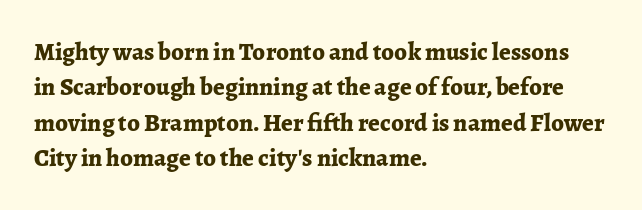
{"italic": "no", "bold": "yes", "underline": "no", "align": "left", "line_spacing": "normal", "line_spacing_ratio": 1.42, "letter_spacing": "normal", "letter_spacing_em": 0.0, "glyph_px": 25}
